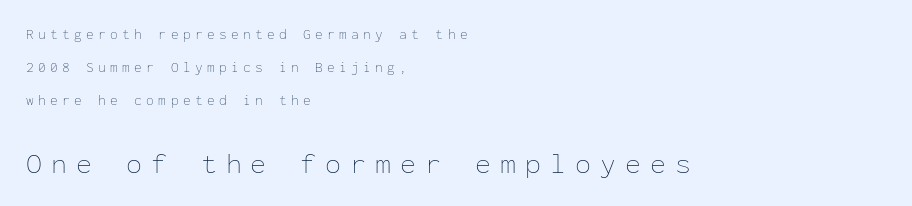
Q: Is the text bold? A: No.
Q: Is the text italic (slanted)? A: No, it is upright.
Q: Is the text underlined? A: No.
Q: How is the paragraph aligned? A: Left-aligned.
Q: Is the spacing between letters normal or unusually wide? A: Unusually wide.
Q: Is the spacing between lines tight, normal or loose? A: Loose.
Q: Which block of text is set in a larger size, the first (top) or the second (bottom)? A: The second (bottom) one.
Q: Width (condensed, normal, or wide)? A: Normal.
Q: Stroke contrast? A: Low.
Q: x-height? A: Medium.
Q: Monospaced? A: Yes.
